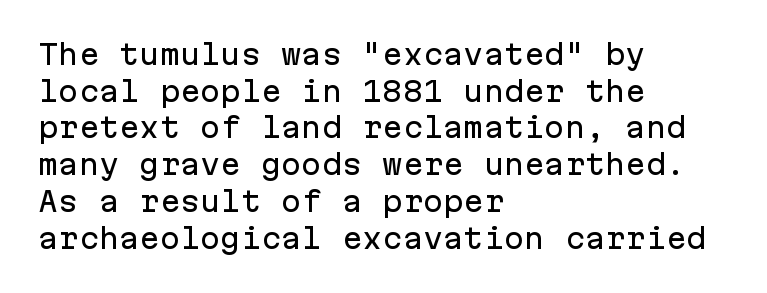
Q: Is the text italic (slanted)? A: No, it is upright.
Q: Is the text underlined? A: No.
Q: How is the paragraph aligned? A: Left-aligned.
Q: Is the spacing between letters normal or unusually wide? A: Normal.
Q: Is the spacing between lines tight, normal or loose? A: Normal.
